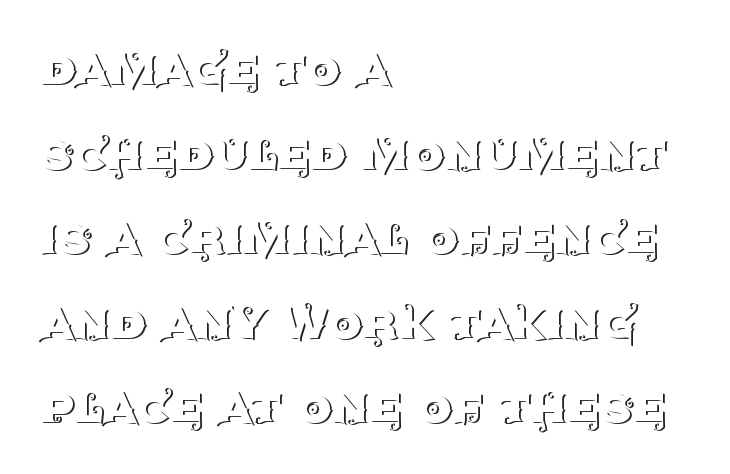
Q: Is the text bold? A: No.
Q: Is the text italic (slanted)? A: No, it is upright.
Q: Is the typeface a serif or a sans-serif typeface? A: Serif.
Q: Is the text underlined? A: No.
Q: How is the paragraph aligned? A: Left-aligned.
Q: Is the spacing between letters normal or unusually wide? A: Normal.
Q: Is the spacing between lines tight, normal or loose? A: Normal.
Q: Width (condensed, normal, or wide)? A: Normal.
Q: Stroke contrast? A: Medium.
Q: x-height? A: Large.
Q: Monospaced? A: No.
